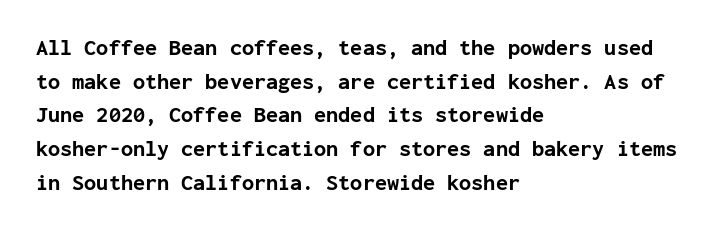
The image shows 22 px bold type, upright; set left-aligned, normal line spacing (1.53x), normal letter spacing, not underlined.
